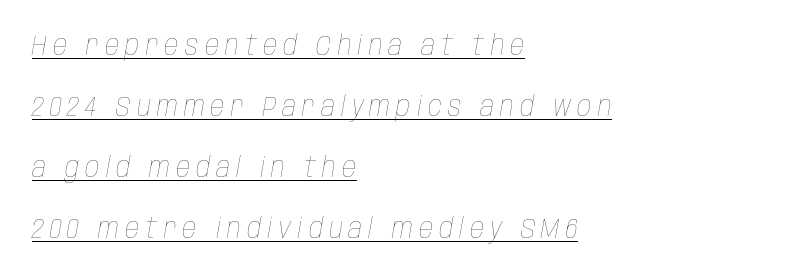
{"italic": "yes", "lean": "right", "slant_degrees": 10, "bold": "no", "weight": "thin", "width": "condensed", "stroke_contrast": "low", "x_height": "large", "monospaced": "no", "underline": "yes", "align": "left", "line_spacing": "loose", "line_spacing_ratio": 2.18, "letter_spacing": "wide", "letter_spacing_em": 0.22, "glyph_px": 28}
